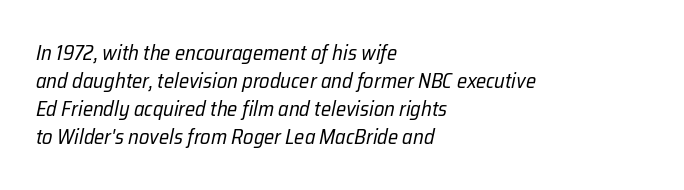
Q: Is the text bold? A: No.
Q: Is the text italic (slanted)? A: Yes, it leans right by about 12 degrees.
Q: Is the text underlined? A: No.
Q: How is the paragraph aligned? A: Left-aligned.
Q: Is the spacing between letters normal or unusually wide? A: Normal.
Q: Is the spacing between lines tight, normal or loose? A: Normal.
